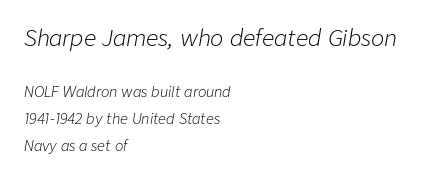
Q: Is the text bold? A: No.
Q: Is the text italic (slanted)? A: Yes, it leans right by about 9 degrees.
Q: Is the text underlined? A: No.
Q: How is the paragraph aligned? A: Left-aligned.
Q: Is the spacing between letters normal or unusually wide? A: Normal.
Q: Is the spacing between lines tight, normal or loose? A: Loose.
Q: Which block of text is set in a larger size, the first (top) or the second (bottom)? A: The first (top) one.
